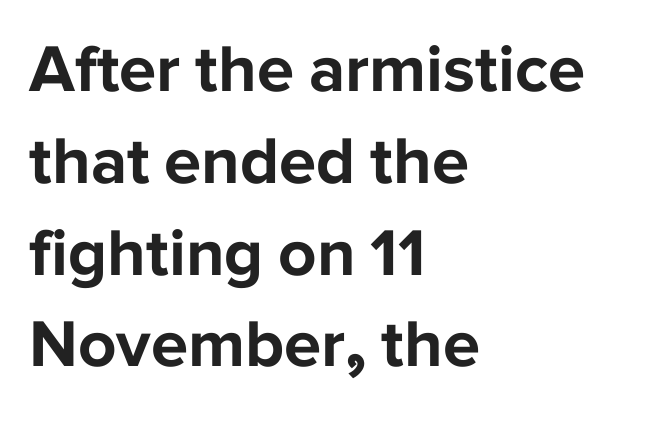
{"serif": "no", "italic": "no", "bold": "yes", "weight": "bold", "width": "normal", "stroke_contrast": "low", "x_height": "medium", "monospaced": "no", "underline": "no", "align": "left", "line_spacing": "normal", "line_spacing_ratio": 1.37, "letter_spacing": "normal", "letter_spacing_em": 0.0, "glyph_px": 67}
